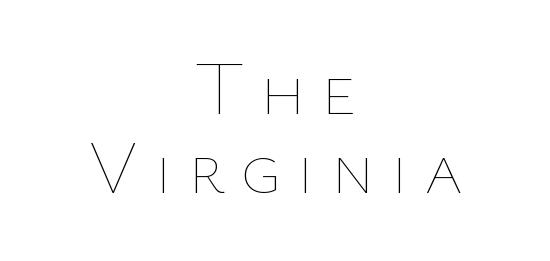
The image shows 75 px thin type, upright; set centered, tight line spacing (1.06x), unusually wide letter spacing (+0.21 em), not underlined; low stroke contrast and a medium x-height.
